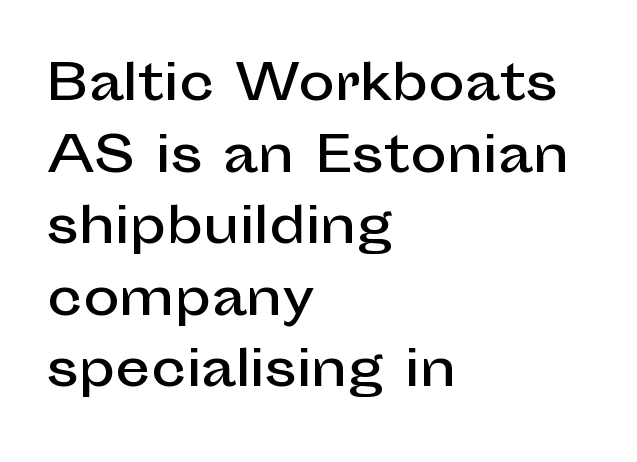
Notice how descenders clear the ascenders below comfortably — that's standard leading. The paragraph has a hard left edge and a soft right edge. Descenders hang freely into open space. A roman cut, with each character standing at attention. Caption: standard tracking, unaltered. Are there feet on the stems? There aren't — it's a sans.
